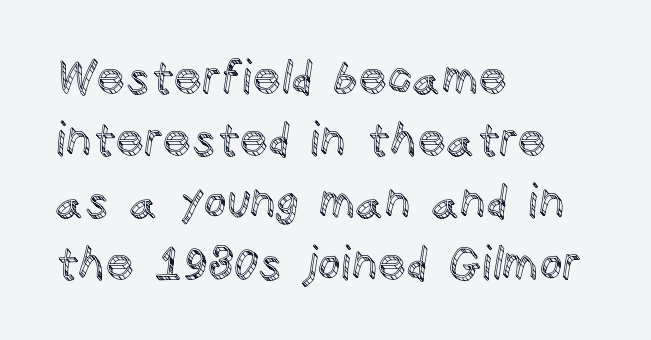
{"width": "normal", "x_height": "large", "monospaced": "no", "underline": "no", "align": "left", "line_spacing": "normal", "line_spacing_ratio": 1.38, "letter_spacing": "normal", "letter_spacing_em": 0.0, "glyph_px": 45}
